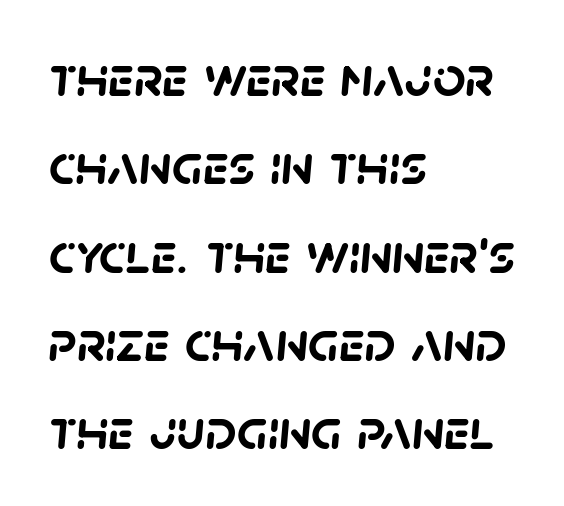
{"serif": "no", "bold": "yes", "weight": "semibold", "width": "normal", "stroke_contrast": "low", "x_height": "large", "monospaced": "no", "underline": "no", "align": "left", "line_spacing": "normal", "line_spacing_ratio": 1.55, "letter_spacing": "normal", "letter_spacing_em": 0.0, "glyph_px": 57}
